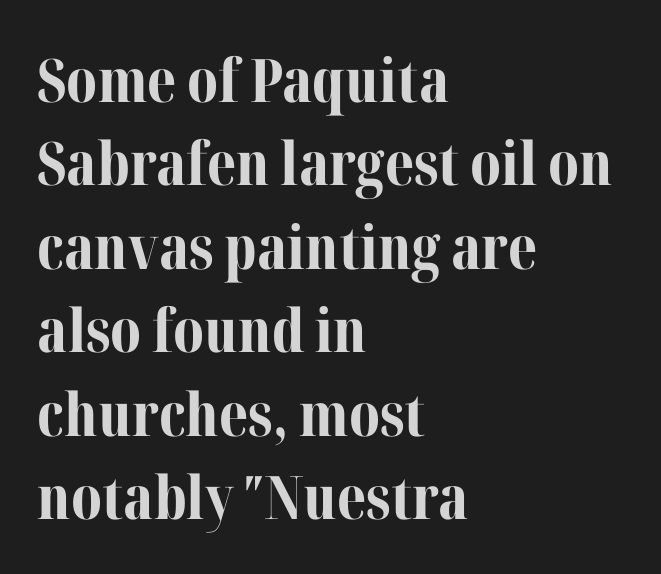
Q: Is the text bold? A: Yes.
Q: Is the text italic (slanted)? A: No, it is upright.
Q: Is the typeface a serif or a sans-serif typeface? A: Serif.
Q: Is the text underlined? A: No.
Q: How is the paragraph aligned? A: Left-aligned.
Q: Is the spacing between letters normal or unusually wide? A: Normal.
Q: Is the spacing between lines tight, normal or loose? A: Normal.
Q: Width (condensed, normal, or wide)? A: Normal.
Q: Stroke contrast? A: Medium.
Q: x-height? A: Medium.
Q: Monospaced? A: No.
